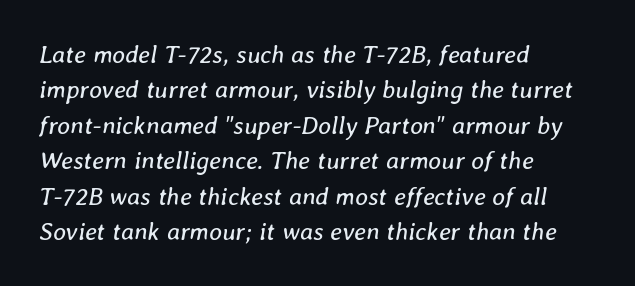
Q: Is the text bold? A: No.
Q: Is the text italic (slanted)? A: Yes, it leans right by about 8 degrees.
Q: Is the text underlined? A: No.
Q: How is the paragraph aligned? A: Left-aligned.
Q: Is the spacing between letters normal or unusually wide? A: Normal.
Q: Is the spacing between lines tight, normal or loose? A: Normal.
